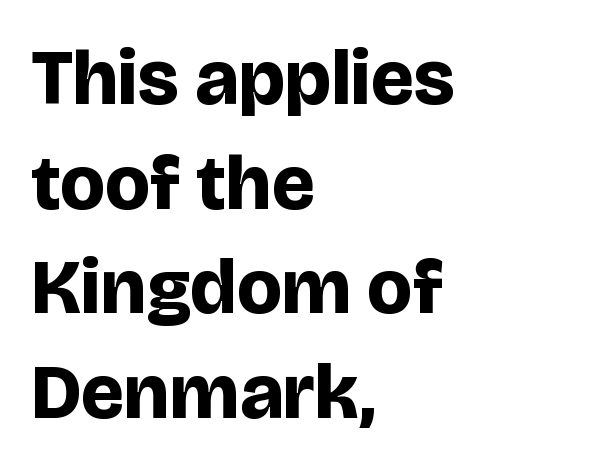
Q: Is the text bold? A: Yes.
Q: Is the text italic (slanted)? A: No, it is upright.
Q: Is the typeface a serif or a sans-serif typeface? A: Sans-serif.
Q: Is the text underlined? A: No.
Q: How is the paragraph aligned? A: Left-aligned.
Q: Is the spacing between letters normal or unusually wide? A: Normal.
Q: Is the spacing between lines tight, normal or loose? A: Normal.
Q: Width (condensed, normal, or wide)? A: Normal.
Q: Stroke contrast? A: Low.
Q: x-height? A: Large.
Q: Monospaced? A: No.
